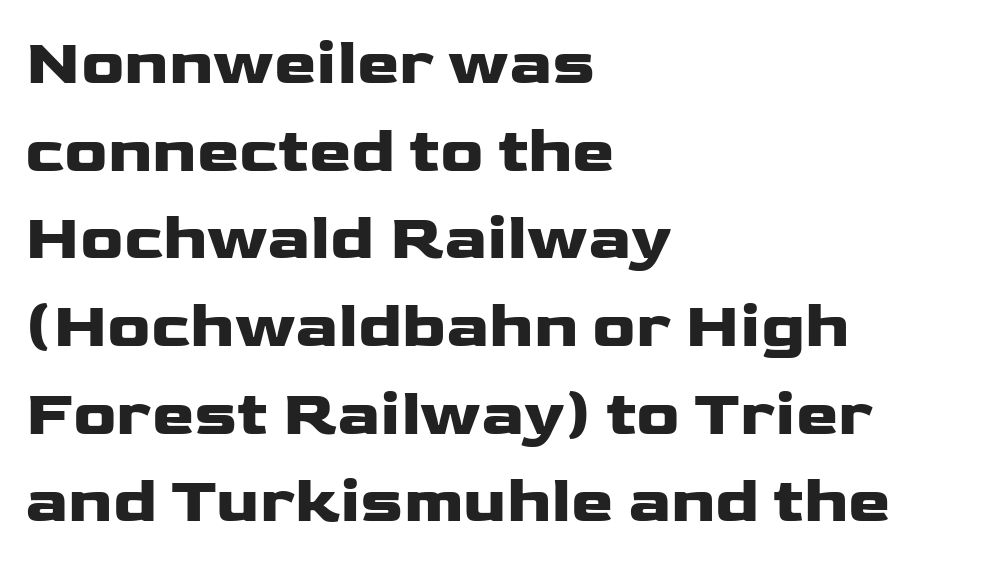
Q: Is the text bold? A: Yes.
Q: Is the text italic (slanted)? A: No, it is upright.
Q: Is the typeface a serif or a sans-serif typeface? A: Sans-serif.
Q: Is the text underlined? A: No.
Q: How is the paragraph aligned? A: Left-aligned.
Q: Is the spacing between letters normal or unusually wide? A: Normal.
Q: Is the spacing between lines tight, normal or loose? A: Normal.
Q: Width (condensed, normal, or wide)? A: Wide.
Q: Stroke contrast? A: Low.
Q: x-height? A: Medium.
Q: Monospaced? A: No.
